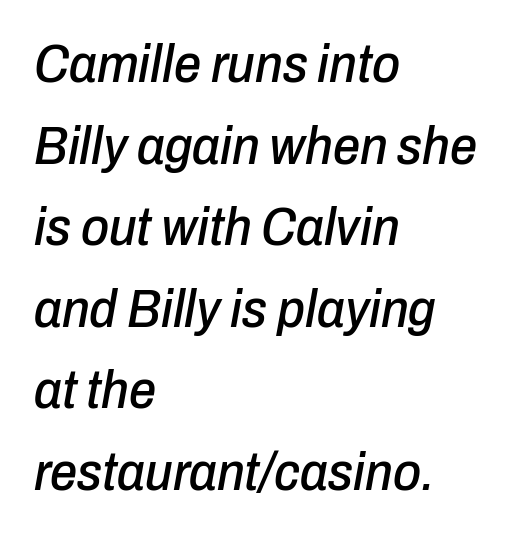
Think of a printed novel: that variable character pitch is what you see here. Is the letter spacing exaggerated? No — it looks like the ordinary default. Summary of vertical rhythm: regular, with standard interline spacing. Is the type slanted? Yes — the strokes lean at a clear angle. Bare-footed words on every line.
